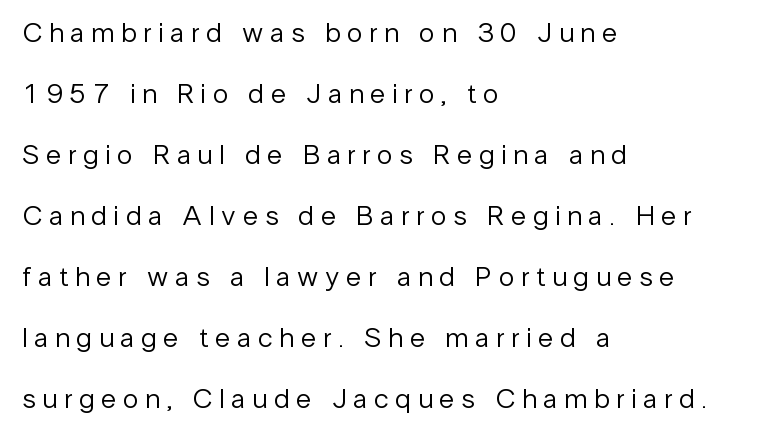
Quick note: not italic, upright. Letter spacing: wide. The strokes are not fattened; the text isn't bold. The words here are not underlined.
